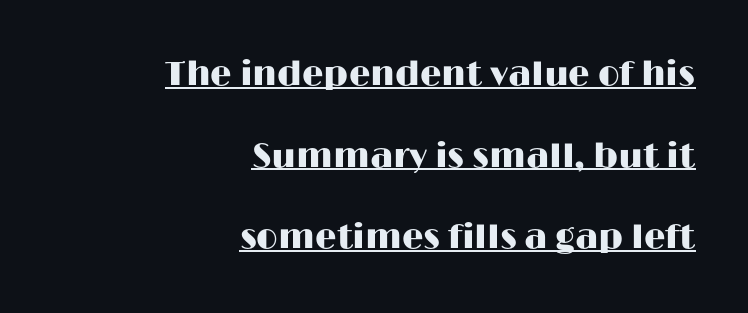
Where is the straight margin? On the right. What stands out about the letter spacing? Nothing — it is the standard amount. Does the leading feel generous? Absolutely, it's lavish. In designer terms, the underline attribute is active on this setting. Tall strokes in this sample are plumb rather than angled.
